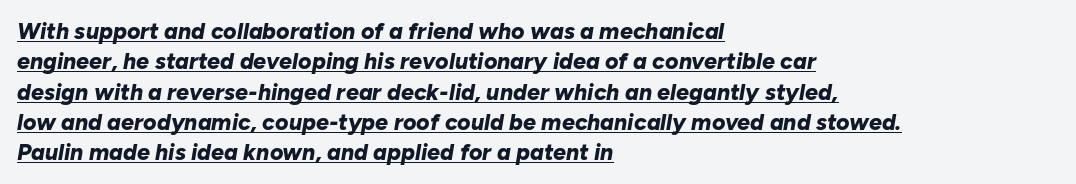
{"italic": "yes", "lean": "right", "slant_degrees": 10, "bold": "yes", "underline": "yes", "align": "left", "line_spacing": "normal", "line_spacing_ratio": 1.32, "letter_spacing": "normal", "letter_spacing_em": 0.0, "glyph_px": 23}
